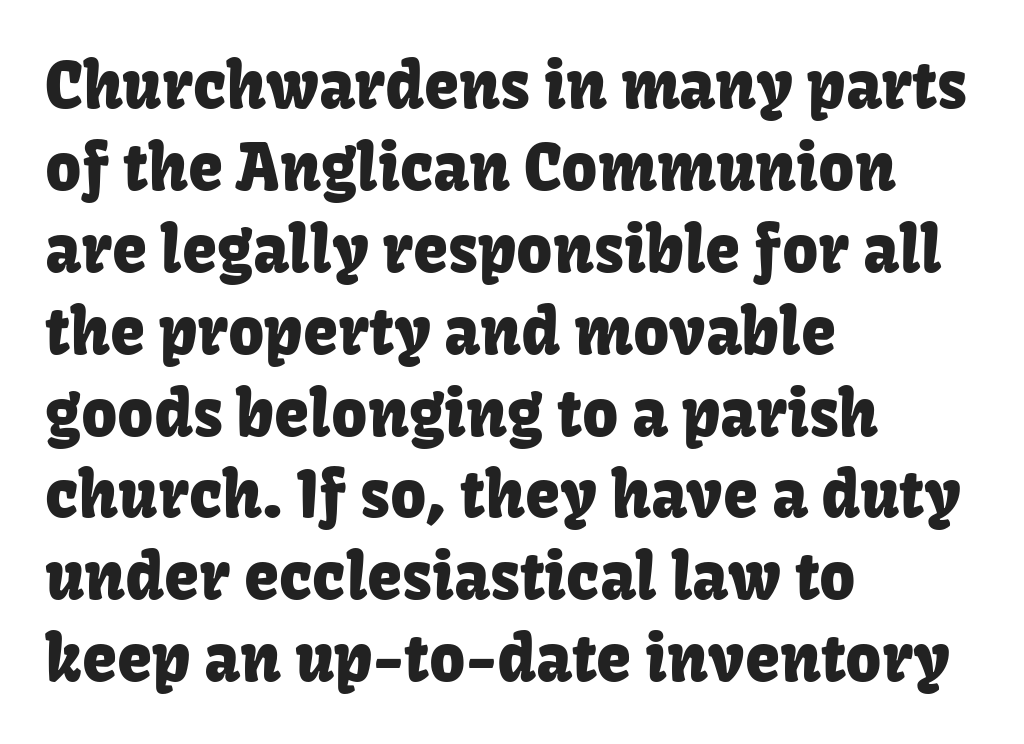
Q: Is the text italic (slanted)? A: No, it is upright.
Q: Is the typeface a serif or a sans-serif typeface? A: Sans-serif.
Q: Is the text underlined? A: No.
Q: How is the paragraph aligned? A: Left-aligned.
Q: Is the spacing between letters normal or unusually wide? A: Normal.
Q: Is the spacing between lines tight, normal or loose? A: Normal.
Q: Width (condensed, normal, or wide)? A: Normal.
Q: Stroke contrast? A: Low.
Q: x-height? A: Medium.
Q: Monospaced? A: No.
